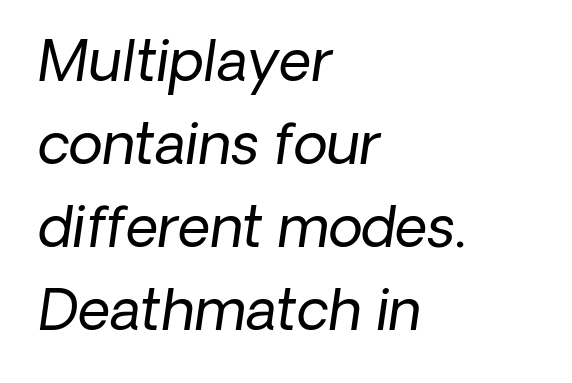
Bold? No — there's no thickening of the strokes. Each word holds together tightly as a unit, with standard inter-letter gaps. You could not count columns in this text — the font is proportionally spaced. Is this a sans? Yes — the strokes have no serifs.
